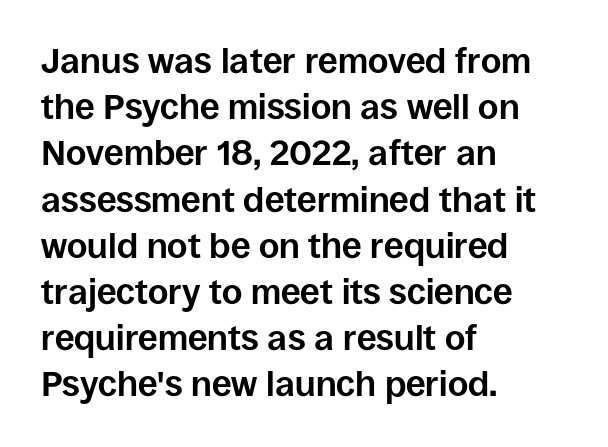
Q: Is the text bold? A: Yes.
Q: Is the text italic (slanted)? A: No, it is upright.
Q: Is the typeface a serif or a sans-serif typeface? A: Sans-serif.
Q: Is the text underlined? A: No.
Q: How is the paragraph aligned? A: Left-aligned.
Q: Is the spacing between letters normal or unusually wide? A: Normal.
Q: Is the spacing between lines tight, normal or loose? A: Normal.
Q: Width (condensed, normal, or wide)? A: Normal.
Q: Stroke contrast? A: Low.
Q: x-height? A: Large.
Q: Monospaced? A: No.
